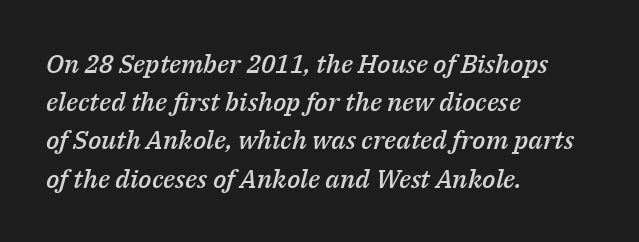
{"italic": "yes", "lean": "right", "slant_degrees": 14, "bold": "semi", "underline": "no", "align": "left", "line_spacing": "normal", "line_spacing_ratio": 1.47, "letter_spacing": "normal", "letter_spacing_em": 0.0, "glyph_px": 26}
